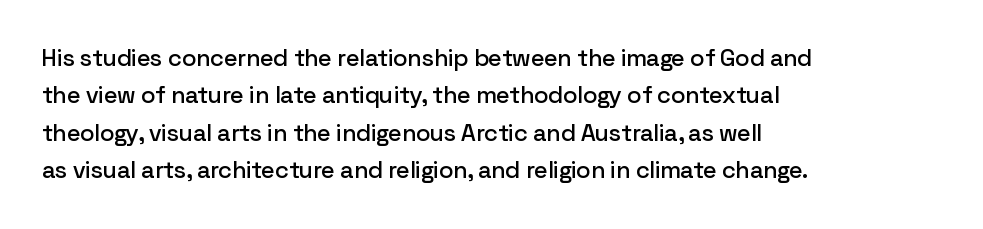
Quick note: interline space is typical. Ordinary non-slanted type is in use. The glyphs are unaccompanied by any horizontal stroke below them. The setting favours the left margin, as ordinary paragraphs usually do.
